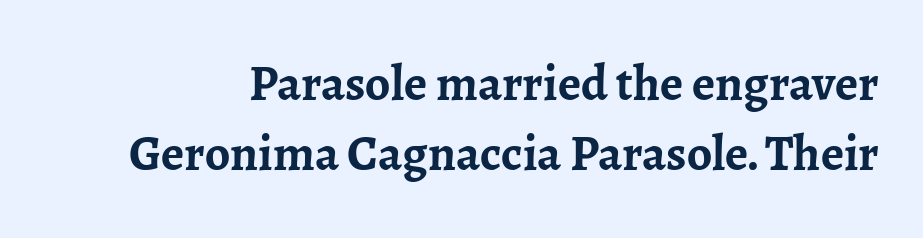
The image shows 50 px semibold serif type, upright; set normal line spacing (1.41x), normal letter spacing, not underlined; low stroke contrast and a medium x-height.
